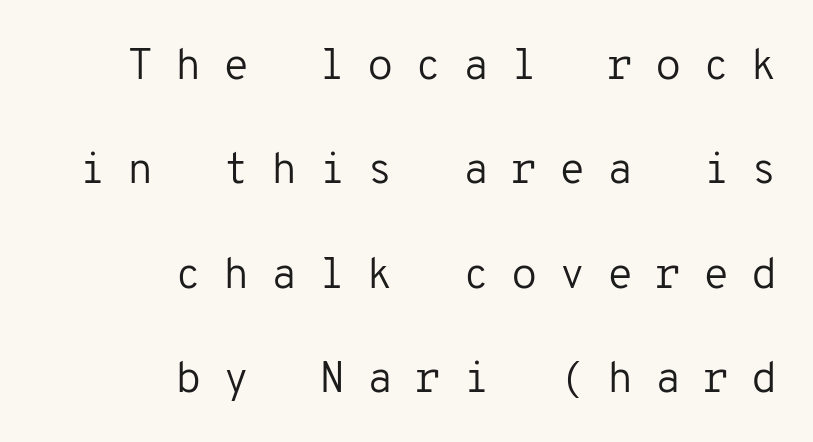
Is the stroke heavy? The answer is a plain regular-or-lighter. Anything drawn beneath the words? Only blank space. Posture: upright roman. Notice how the passage keeps a crisp vertical edge on the right only.
